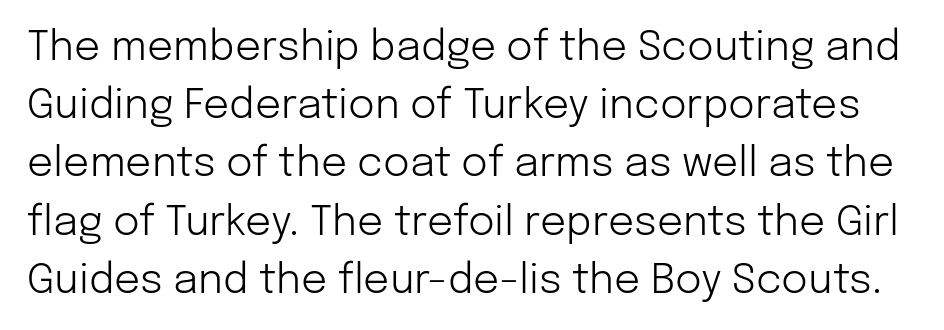
The image shows 41 px light sans-serif type, upright; set normal line spacing (1.42x), normal letter spacing, not underlined; low stroke contrast and a medium x-height.
